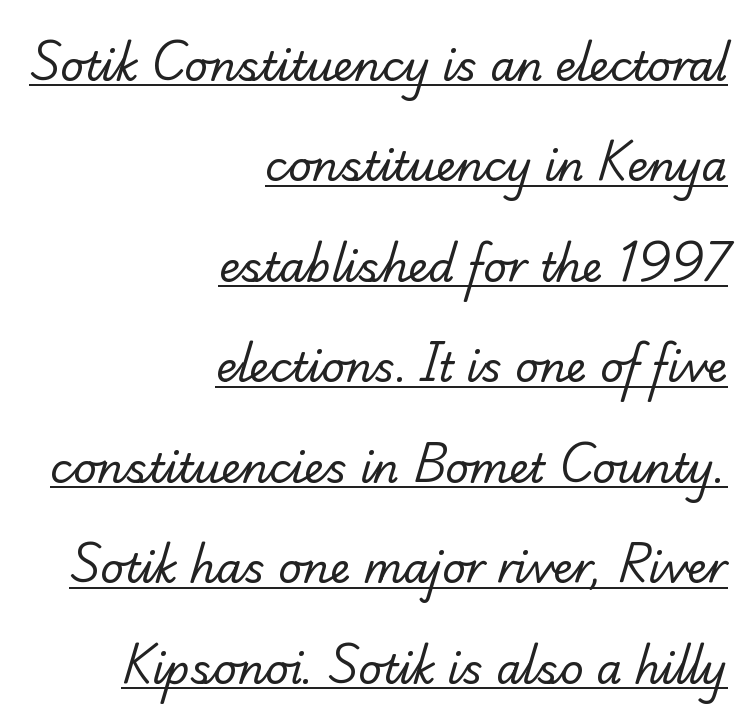
{"serif": "yes", "bold": "no", "weight": "regular", "width": "normal", "stroke_contrast": "low", "x_height": "small", "monospaced": "no", "underline": "yes", "align": "right", "line_spacing": "loose", "line_spacing_ratio": 2.45, "letter_spacing": "normal", "letter_spacing_em": 0.0, "glyph_px": 41}
